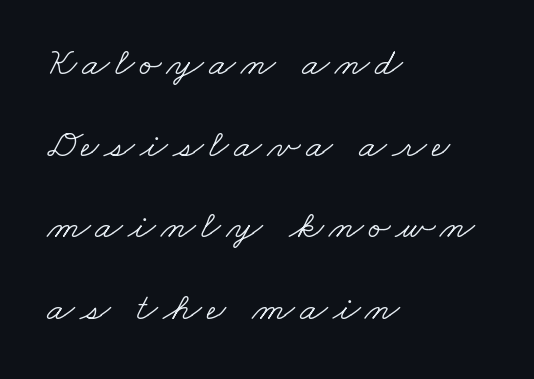
Q: Is the text bold? A: No.
Q: Is the typeface a serif or a sans-serif typeface? A: Serif.
Q: Is the text underlined? A: No.
Q: How is the paragraph aligned? A: Left-aligned.
Q: Is the spacing between lines tight, normal or loose? A: Loose.
Q: Width (condensed, normal, or wide)? A: Wide.
Q: Stroke contrast? A: Low.
Q: x-height? A: Small.
Q: Monospaced? A: No.
